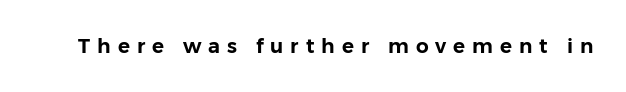
{"italic": "no", "underline": "no", "letter_spacing": "wide", "letter_spacing_em": 0.35, "glyph_px": 20}
